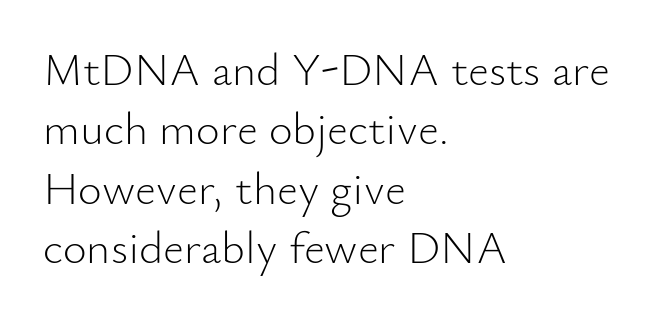
Q: Is the text bold? A: No.
Q: Is the text italic (slanted)? A: No, it is upright.
Q: Is the typeface a serif or a sans-serif typeface? A: Sans-serif.
Q: Is the text underlined? A: No.
Q: How is the paragraph aligned? A: Left-aligned.
Q: Is the spacing between letters normal or unusually wide? A: Normal.
Q: Is the spacing between lines tight, normal or loose? A: Normal.
Q: Width (condensed, normal, or wide)? A: Normal.
Q: Stroke contrast? A: Low.
Q: x-height? A: Small.
Q: Monospaced? A: No.
